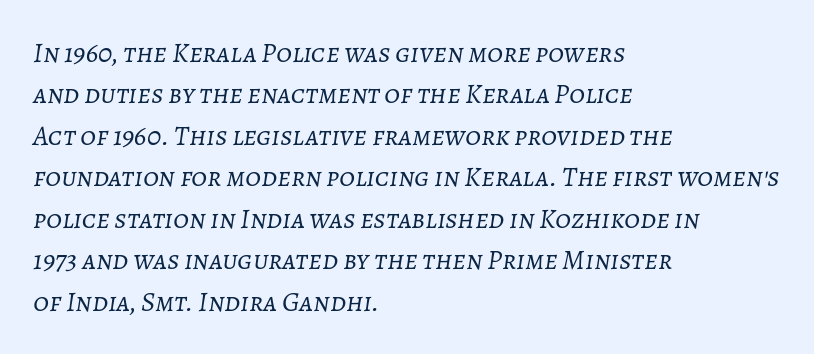
{"italic": "yes", "lean": "right", "slant_degrees": 7, "bold": "no", "weight": "light", "width": "normal", "stroke_contrast": "low", "x_height": "medium", "monospaced": "no", "underline": "no", "align": "left", "line_spacing": "normal", "line_spacing_ratio": 1.48, "letter_spacing": "normal", "letter_spacing_em": 0.0, "glyph_px": 28}
